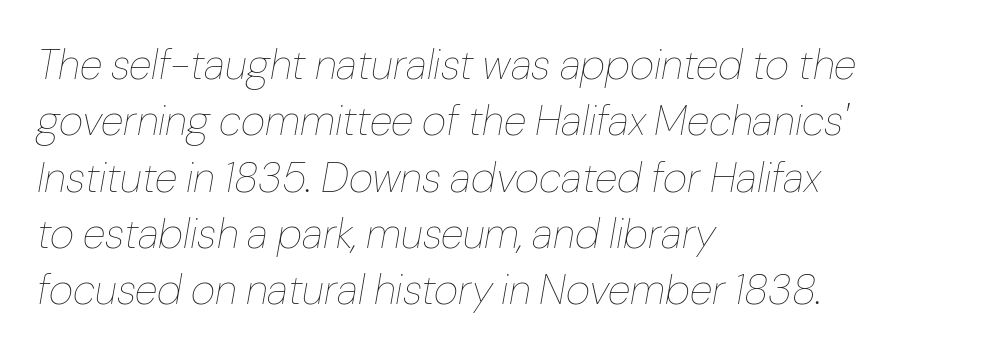
Italic: yes, the glyphs are oblique. In terms of letterspacing, this is plain default setting. Line beginnings align vertically; line endings do not. Descenders hang freely into open space.
